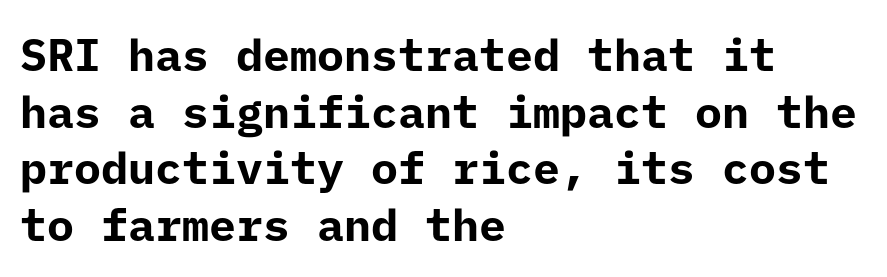
Line spacing here is normal. The strip under each line holds only bare page. The type is set solid horizontally, with unmodified tracking. Stroke terminals: plain, sans-serif.
